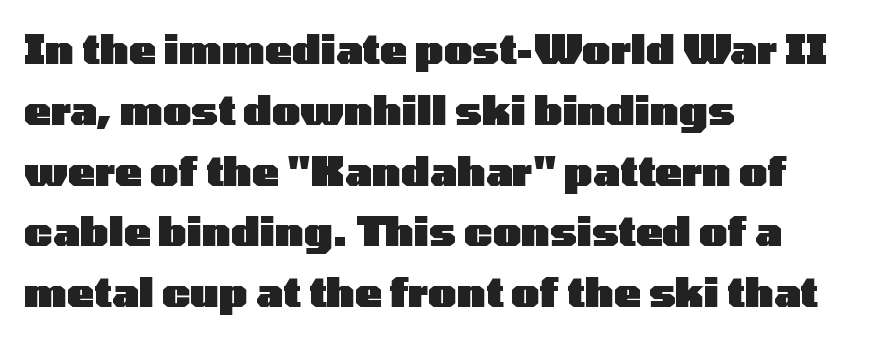
The image shows 40 px heavy, wide sans-serif type, upright; set left-aligned, normal line spacing (1.52x), normal letter spacing, not underlined; low stroke contrast and a medium x-height.
